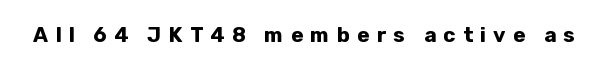
{"italic": "no", "bold": "yes", "underline": "no", "letter_spacing": "wide", "letter_spacing_em": 0.34, "glyph_px": 21}
